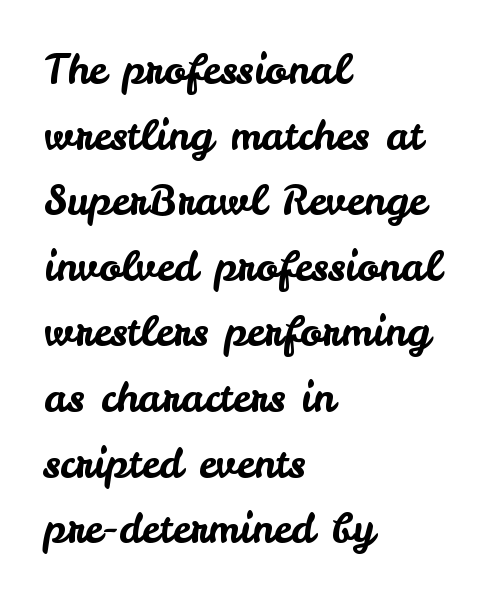
Leading: standard. The paragraph has a hard left edge and a soft right edge. The passage shown is not underscored anywhere. Words appear dense and cohesive because spacing is normal. This sample uses a sans-serif face.
